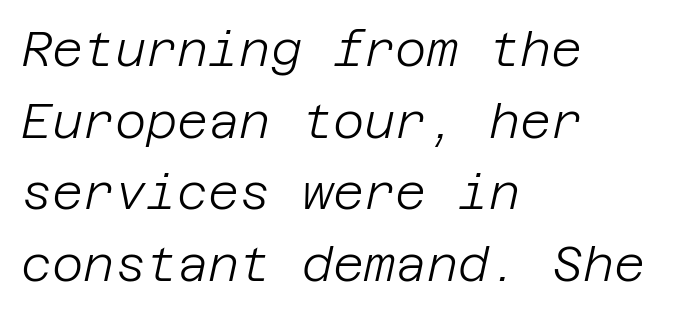
{"italic": "yes", "lean": "right", "slant_degrees": 12, "bold": "no", "weight": "light", "width": "normal", "stroke_contrast": "low", "x_height": "large", "underline": "no", "align": "left", "line_spacing": "normal", "line_spacing_ratio": 1.49, "letter_spacing": "normal", "letter_spacing_em": 0.0, "glyph_px": 48}
